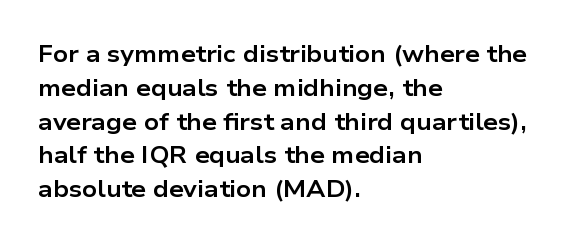
{"italic": "no", "bold": "yes", "underline": "no", "align": "left", "line_spacing": "normal", "line_spacing_ratio": 1.47, "letter_spacing": "normal", "letter_spacing_em": 0.0, "glyph_px": 23}
